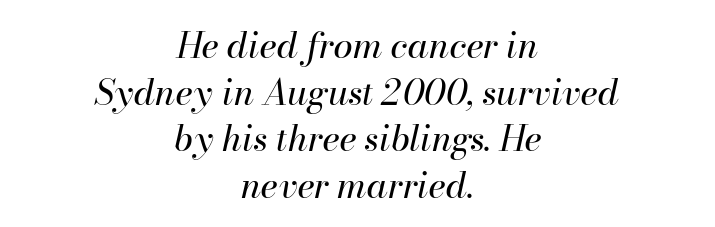
Q: Is the text bold? A: No.
Q: Is the text italic (slanted)? A: Yes, it leans right by about 13 degrees.
Q: Is the text underlined? A: No.
Q: How is the paragraph aligned? A: Centered.
Q: Is the spacing between letters normal or unusually wide? A: Normal.
Q: Is the spacing between lines tight, normal or loose? A: Normal.
Q: Width (condensed, normal, or wide)? A: Normal.
Q: Stroke contrast? A: High.
Q: x-height? A: Small.
Q: Monospaced? A: No.
